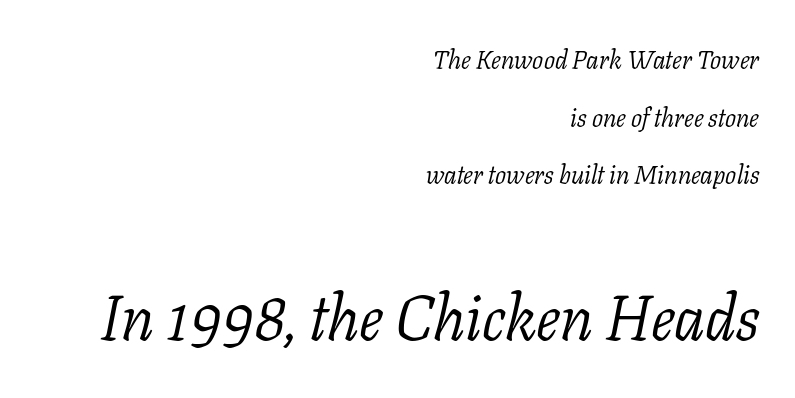
Q: Is the text bold? A: No.
Q: Is the text italic (slanted)? A: Yes, it leans right by about 11 degrees.
Q: Is the typeface a serif or a sans-serif typeface? A: Serif.
Q: Is the text underlined? A: No.
Q: How is the paragraph aligned? A: Right-aligned.
Q: Is the spacing between letters normal or unusually wide? A: Normal.
Q: Is the spacing between lines tight, normal or loose? A: Loose.
Q: Which block of text is set in a larger size, the first (top) or the second (bottom)? A: The second (bottom) one.
Q: Width (condensed, normal, or wide)? A: Normal.
Q: Stroke contrast? A: Low.
Q: x-height? A: Medium.
Q: Monospaced? A: No.
